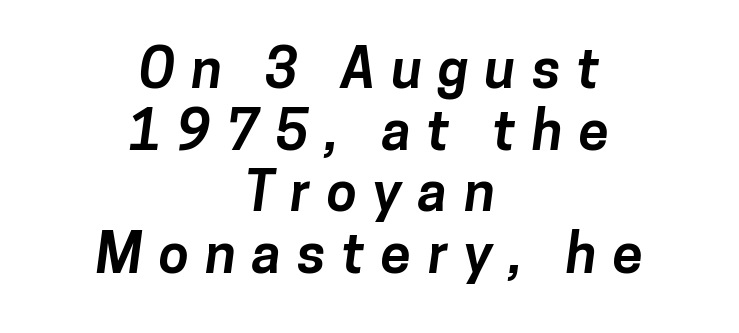
Q: Is the text bold? A: Yes.
Q: Is the typeface a serif or a sans-serif typeface? A: Sans-serif.
Q: Is the text underlined? A: No.
Q: How is the paragraph aligned? A: Centered.
Q: Is the spacing between letters normal or unusually wide? A: Unusually wide.
Q: Is the spacing between lines tight, normal or loose? A: Tight.
Q: Width (condensed, normal, or wide)? A: Normal.
Q: Stroke contrast? A: Low.
Q: x-height? A: Medium.
Q: Monospaced? A: No.
